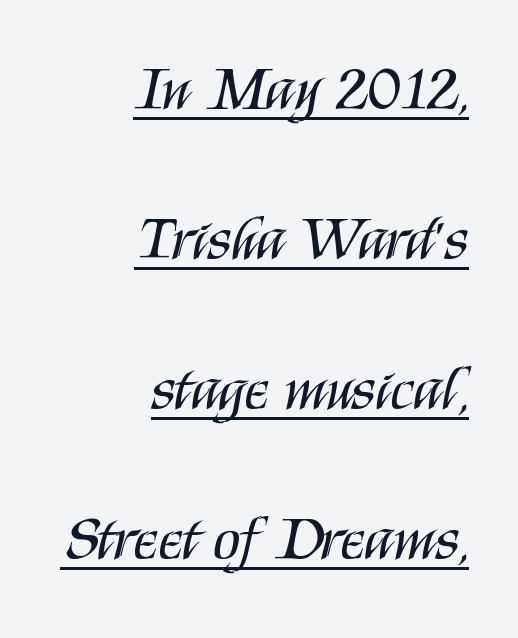
{"serif": "no", "bold": "no", "weight": "regular", "width": "condensed", "stroke_contrast": "medium", "x_height": "large", "monospaced": "no", "underline": "yes", "align": "right", "line_spacing": "loose", "line_spacing_ratio": 2.42, "letter_spacing": "normal", "letter_spacing_em": 0.0, "glyph_px": 62}
